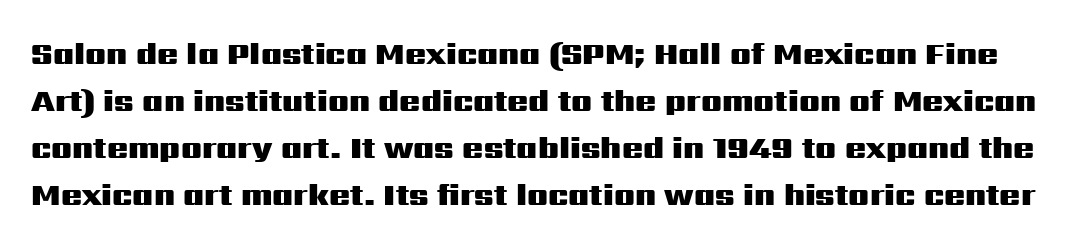
The strip under each line holds only bare page. This rendering leaves character spacing at its baseline value. Line spacing here is normal. Is this a fixed-width face? No — the glyphs have proportional, varying widths.
